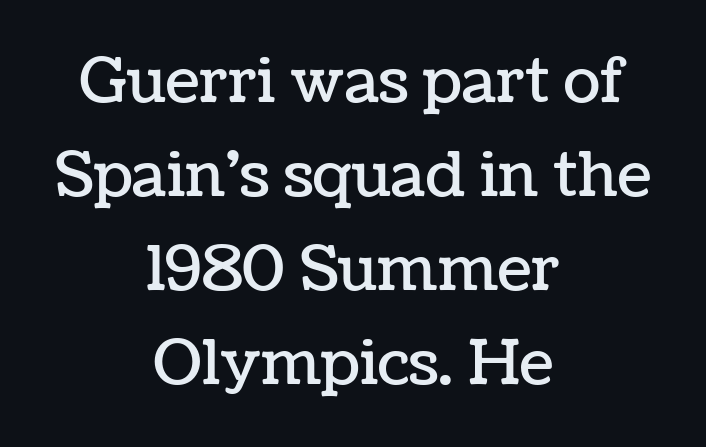
Q: Is the text italic (slanted)? A: No, it is upright.
Q: Is the text underlined? A: No.
Q: How is the paragraph aligned? A: Centered.
Q: Is the spacing between letters normal or unusually wide? A: Normal.
Q: Is the spacing between lines tight, normal or loose? A: Normal.
Q: Width (condensed, normal, or wide)? A: Normal.
Q: Stroke contrast? A: Low.
Q: x-height? A: Medium.
Q: Monospaced? A: No.
